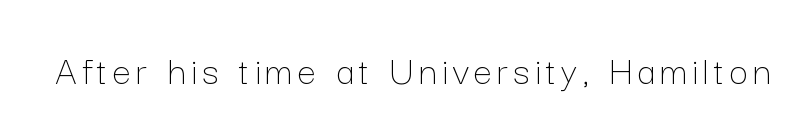
Q: Is the text bold? A: No.
Q: Is the text italic (slanted)? A: No, it is upright.
Q: Is the text underlined? A: No.
Q: Width (condensed, normal, or wide)? A: Normal.
Q: Stroke contrast? A: Low.
Q: x-height? A: Medium.
Q: Monospaced? A: No.
